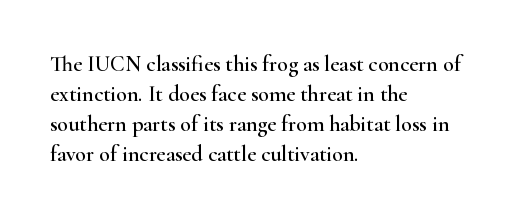
The lettering stays uniformly vertical, giving the passage a roman look. The text block is weighted toward the left margin, trailing off unevenly rightward. A typesetter would call this zero additional tracking. Evenly set lines give the paragraph a standard silhouette.
